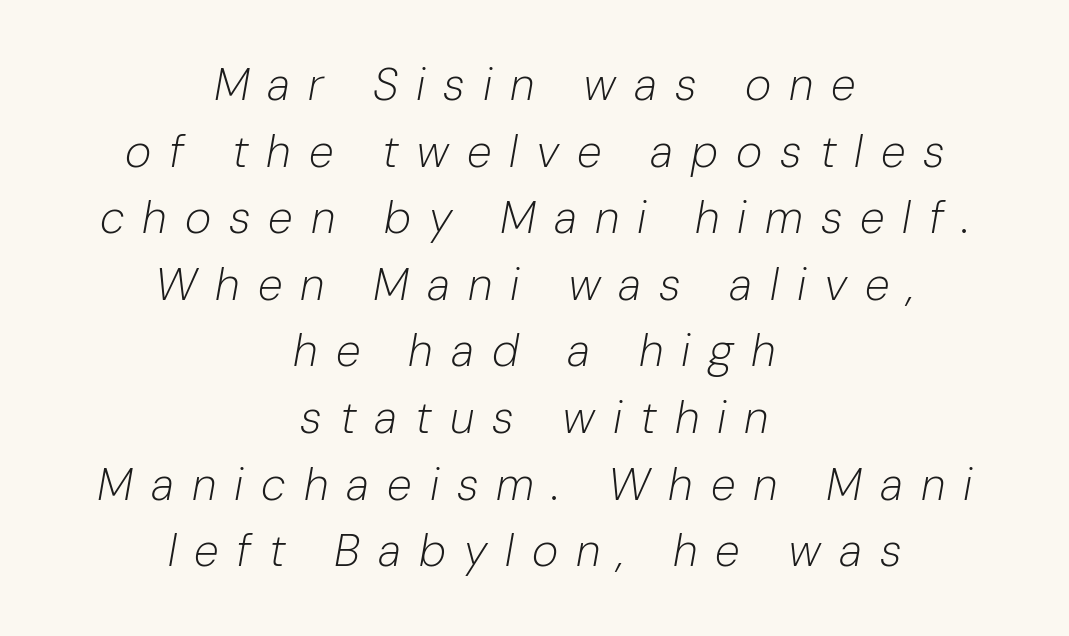
Each new line begins a customary step beneath the previous one. Nothing heavy about these letters — not bold at all. It's the slanting kind of type. This rendering widens character spacing well past its baseline value.
